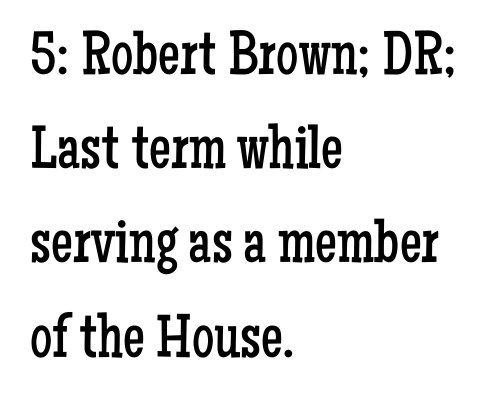
The image shows 62 px regular-weight, condensed serif type, upright; set left-aligned, normal line spacing (1.52x), normal letter spacing, not underlined; low stroke contrast and a medium x-height.
